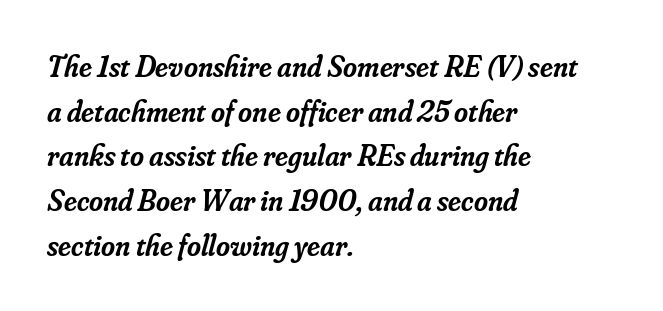
The image shows 30 px semibold serif type, italic (leaning right); set left-aligned, normal line spacing (1.49x), normal letter spacing, not underlined; low stroke contrast and a small x-height.
